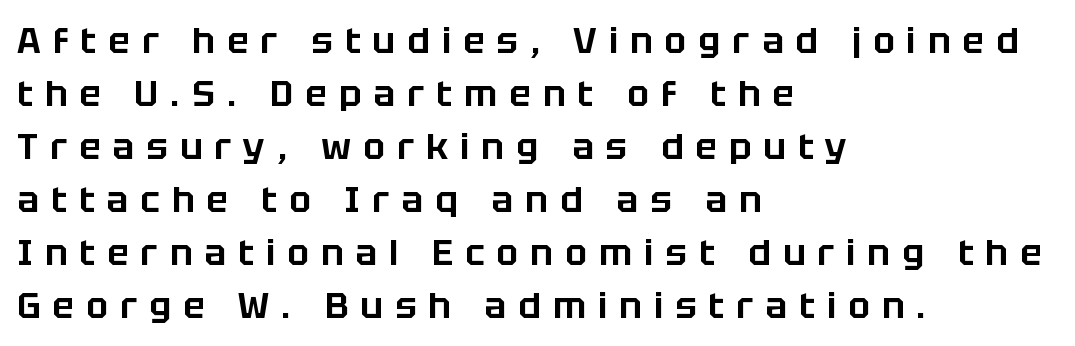
The image shows 36 px sans-serif type, upright; set left-aligned, normal line spacing (1.47x), unusually wide letter spacing (+0.34 em), not underlined; low stroke contrast and a large x-height.
